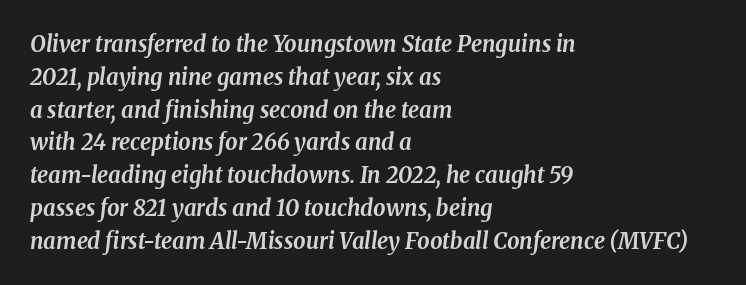
{"italic": "yes", "lean": "right", "slant_degrees": 8, "bold": "yes", "underline": "no", "align": "left", "line_spacing": "normal", "line_spacing_ratio": 1.49, "letter_spacing": "normal", "letter_spacing_em": 0.0, "glyph_px": 22}
